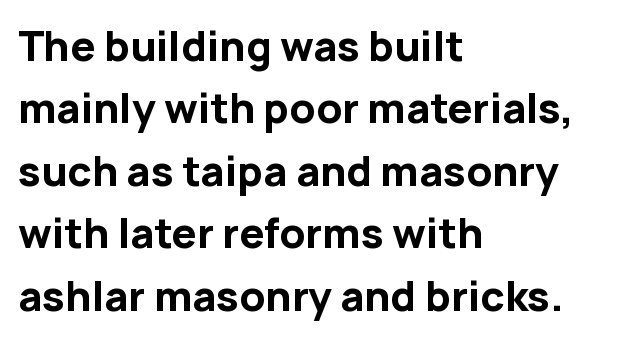
The image shows 40 px bold sans-serif type, upright; set left-aligned, normal line spacing (1.56x), normal letter spacing, not underlined; low stroke contrast and a medium x-height.
